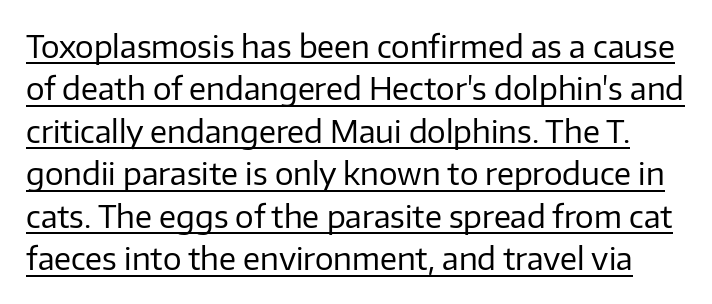
The letterforms sit shoulder to shoulder at normal distance. Quick note: interline space is typical. A sans-serif font was chosen for this passage. Students, observe the line beneath the letters — that is underlining. The cut favours lightness, reaching ordinary text weight at its darkest.
